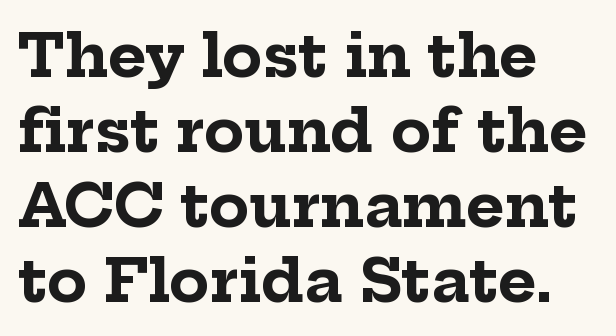
The image shows 59 px bold serif type, upright; set left-aligned, normal line spacing (1.27x), normal letter spacing, not underlined; low stroke contrast and a medium x-height.
